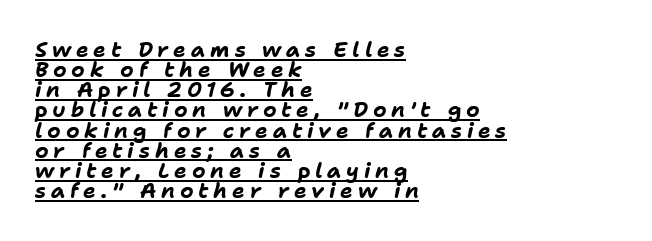
The image shows 21 px bold type, italic (leaning right); set left-aligned, tight line spacing (0.96x), unusually wide letter spacing (+0.23 em), underlined.
